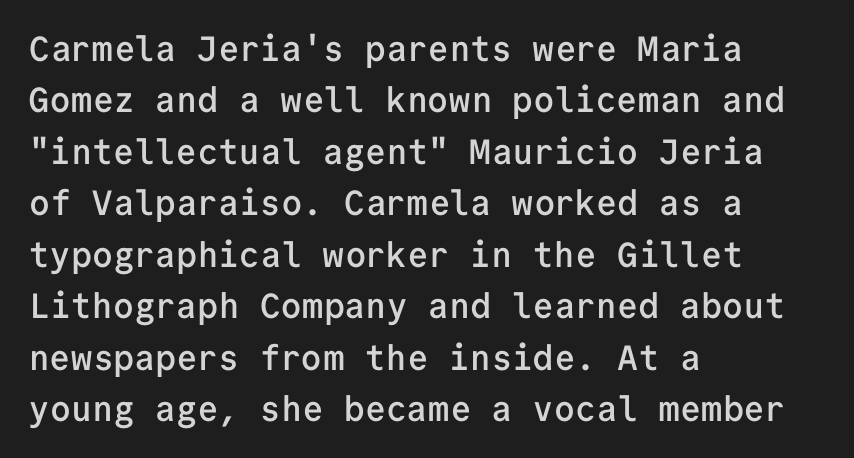
The image shows 35 px semibold sans-serif type, upright, monospaced; set left-aligned, normal line spacing (1.47x), normal letter spacing, not underlined; low stroke contrast and a medium x-height.
